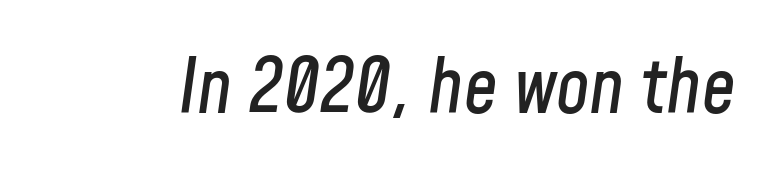
{"italic": "yes", "lean": "right", "slant_degrees": 8, "width": "condensed", "stroke_contrast": "low", "x_height": "medium", "monospaced": "no", "underline": "no", "letter_spacing": "normal", "letter_spacing_em": 0.0, "glyph_px": 75}
